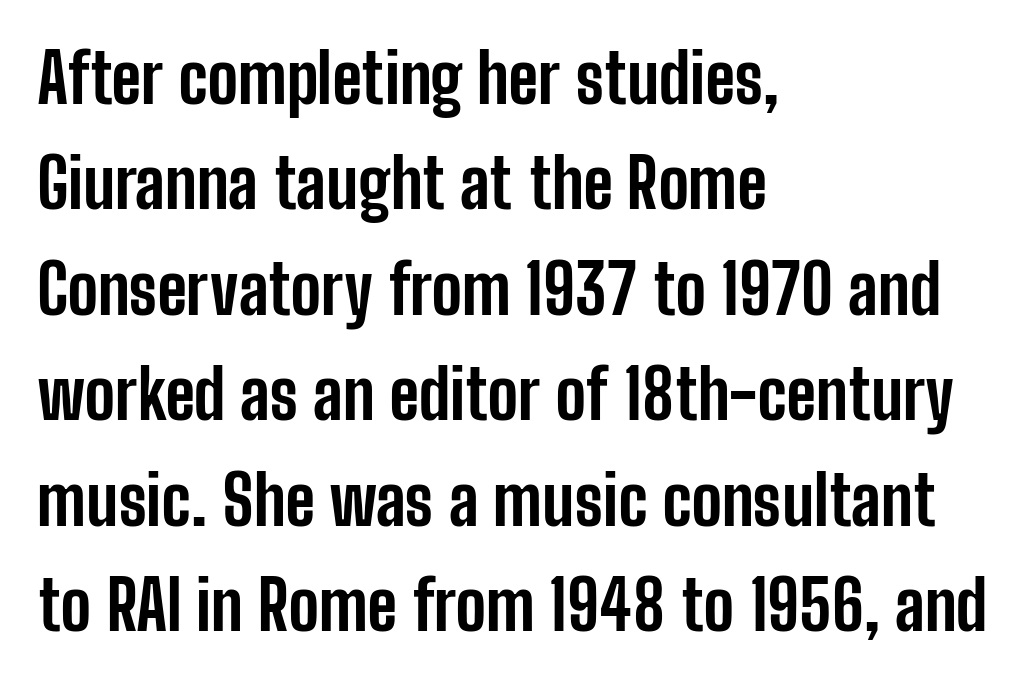
The image shows 68 px bold, condensed sans-serif type, upright; set left-aligned, normal line spacing (1.55x), normal letter spacing, not underlined; low stroke contrast and a medium x-height.
